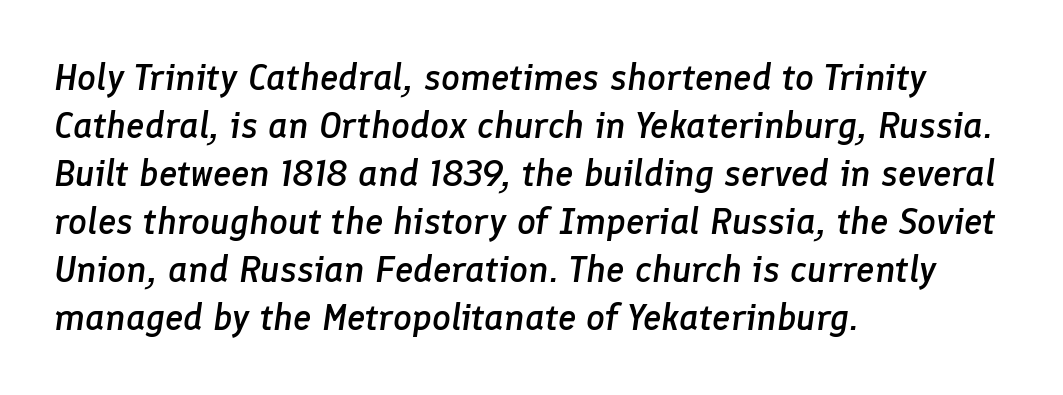
{"italic": "yes", "lean": "right", "slant_degrees": 8, "bold": "semi", "weight": "semibold", "width": "normal", "stroke_contrast": "low", "x_height": "medium", "monospaced": "no", "underline": "no", "align": "left", "line_spacing": "normal", "line_spacing_ratio": 1.3, "letter_spacing": "normal", "letter_spacing_em": 0.0, "glyph_px": 37}
